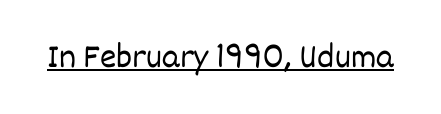
Q: Is the text bold? A: No.
Q: Is the text italic (slanted)? A: No, it is upright.
Q: Is the text underlined? A: Yes.
Q: Is the spacing between letters normal or unusually wide? A: Normal.
Q: Width (condensed, normal, or wide)? A: Normal.
Q: Stroke contrast? A: Low.
Q: x-height? A: Large.
Q: Monospaced? A: No.
